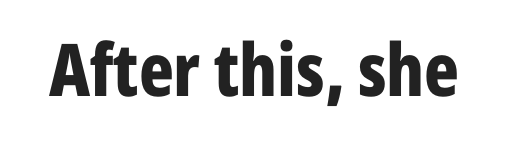
{"serif": "no", "italic": "no", "bold": "yes", "weight": "bold", "width": "condensed", "stroke_contrast": "low", "x_height": "medium", "monospaced": "no", "underline": "no", "letter_spacing": "normal", "letter_spacing_em": 0.0, "glyph_px": 73}
